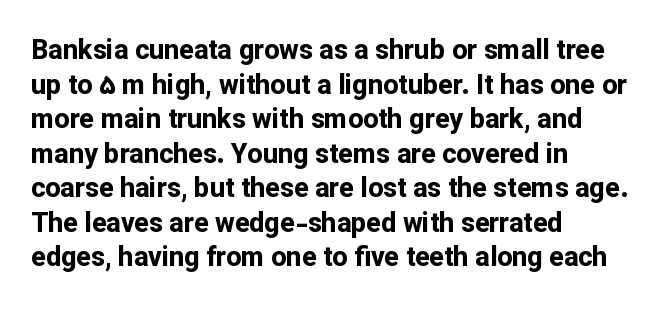
{"italic": "no", "bold": "yes", "underline": "no", "align": "left", "line_spacing": "normal", "line_spacing_ratio": 1.28, "letter_spacing": "normal", "letter_spacing_em": 0.0, "glyph_px": 27}
